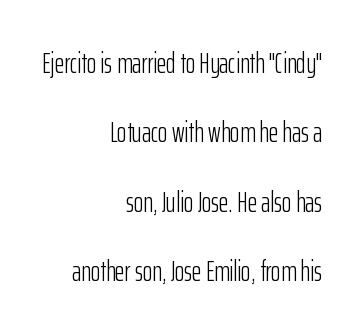
Q: Is the text bold? A: No.
Q: Is the text italic (slanted)? A: No, it is upright.
Q: Is the typeface a serif or a sans-serif typeface? A: Sans-serif.
Q: Is the text underlined? A: No.
Q: How is the paragraph aligned? A: Right-aligned.
Q: Is the spacing between letters normal or unusually wide? A: Normal.
Q: Is the spacing between lines tight, normal or loose? A: Loose.
Q: Width (condensed, normal, or wide)? A: Condensed.
Q: Stroke contrast? A: Low.
Q: x-height? A: Medium.
Q: Monospaced? A: No.
